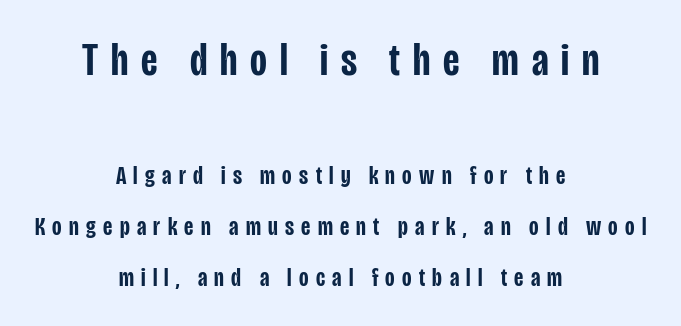
Q: Is the text bold? A: Semi-bold.
Q: Is the text italic (slanted)? A: No, it is upright.
Q: Is the typeface a serif or a sans-serif typeface? A: Sans-serif.
Q: Is the text underlined? A: No.
Q: How is the paragraph aligned? A: Centered.
Q: Is the spacing between letters normal or unusually wide? A: Unusually wide.
Q: Is the spacing between lines tight, normal or loose? A: Loose.
Q: Which block of text is set in a larger size, the first (top) or the second (bottom)? A: The first (top) one.
Q: Width (condensed, normal, or wide)? A: Condensed.
Q: Stroke contrast? A: Low.
Q: x-height? A: Large.
Q: Monospaced? A: No.
